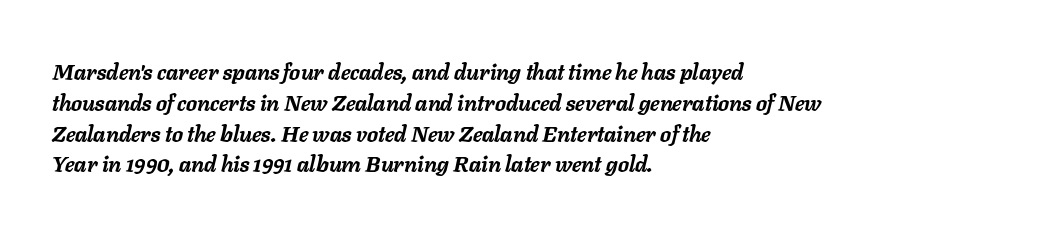
Q: Is the text bold? A: Yes.
Q: Is the text italic (slanted)? A: Yes, it leans right by about 11 degrees.
Q: Is the text underlined? A: No.
Q: How is the paragraph aligned? A: Left-aligned.
Q: Is the spacing between letters normal or unusually wide? A: Normal.
Q: Is the spacing between lines tight, normal or loose? A: Normal.
